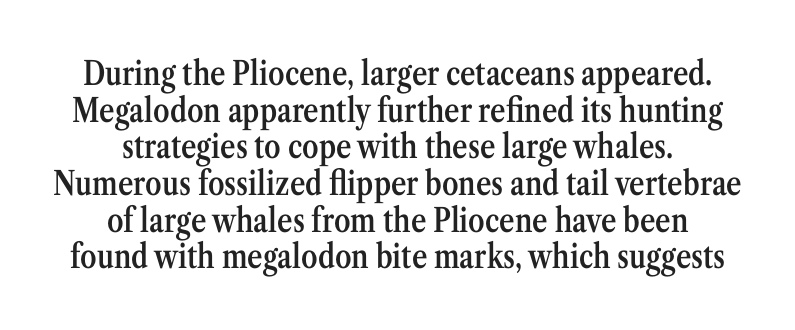
The image shows 33 px semibold, condensed serif type, upright; set centered, tight line spacing (1.11x), normal letter spacing, not underlined; medium stroke contrast and a medium x-height.
